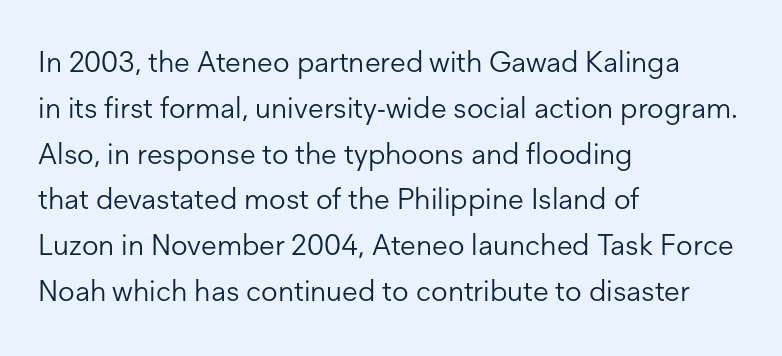
The image shows 29 px light sans-serif type, upright; set left-aligned, normal line spacing (1.58x), normal letter spacing, not underlined; low stroke contrast and a medium x-height.
